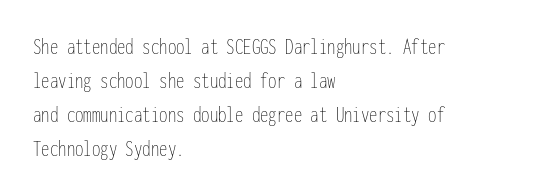
Q: Is the text bold? A: No.
Q: Is the text italic (slanted)? A: No, it is upright.
Q: Is the text underlined? A: No.
Q: How is the paragraph aligned? A: Left-aligned.
Q: Is the spacing between letters normal or unusually wide? A: Normal.
Q: Is the spacing between lines tight, normal or loose? A: Normal.
